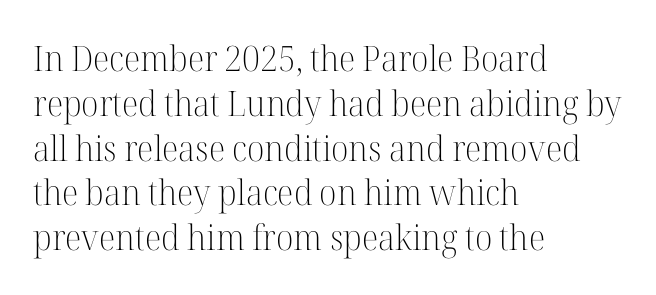
The rag falls on the right side of this text block. Character widths vary here, with narrow letters taking less room than wide ones. The lines sit at an ordinary, default distance from one another. Font category for this specimen: serif. Does the lettering tilt? It doesn't — this is upright. Heft: none added — not bold.
